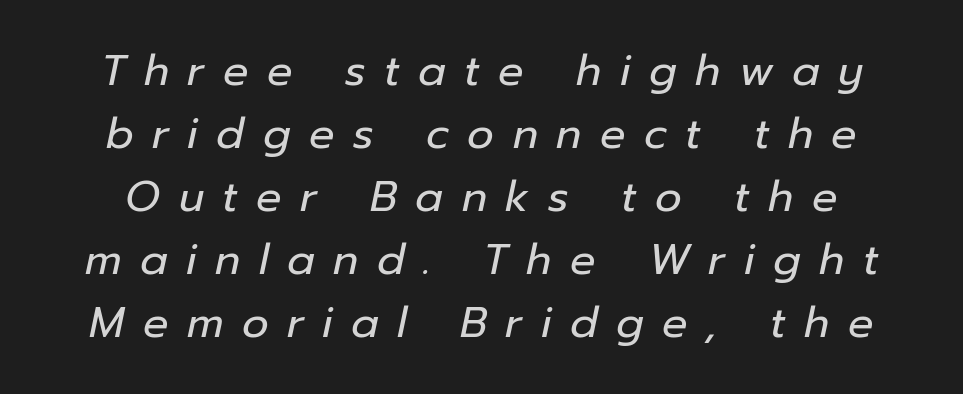
{"italic": "yes", "lean": "right", "slant_degrees": 12, "bold": "no", "weight": "regular", "width": "normal", "stroke_contrast": "low", "x_height": "medium", "monospaced": "no", "underline": "no", "align": "center", "line_spacing": "normal", "line_spacing_ratio": 1.5, "letter_spacing": "wide", "letter_spacing_em": 0.44, "glyph_px": 42}
